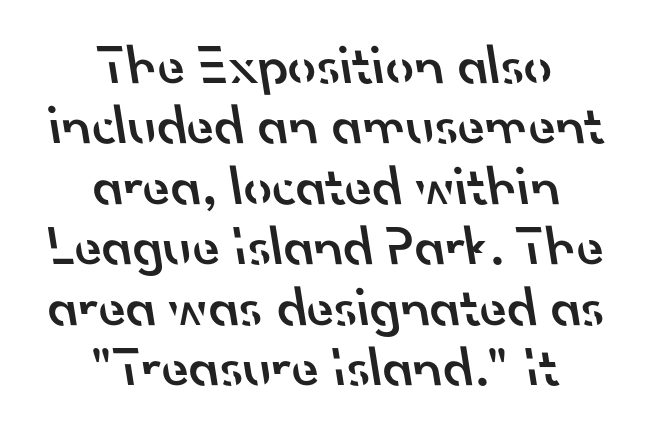
The image shows 56 px semibold sans-serif type; set centered, tight line spacing (1.08x), normal letter spacing, not underlined; low stroke contrast and a small x-height.
